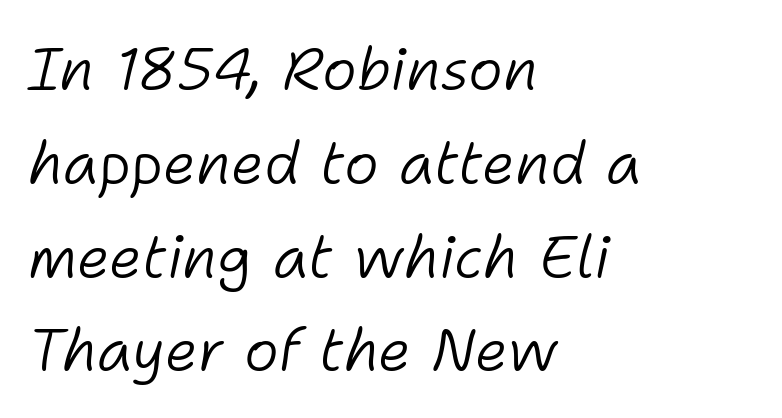
The image shows 59 px light type, italic (leaning right); set left-aligned, normal line spacing (1.59x), normal letter spacing, not underlined; low stroke contrast and a medium x-height.
